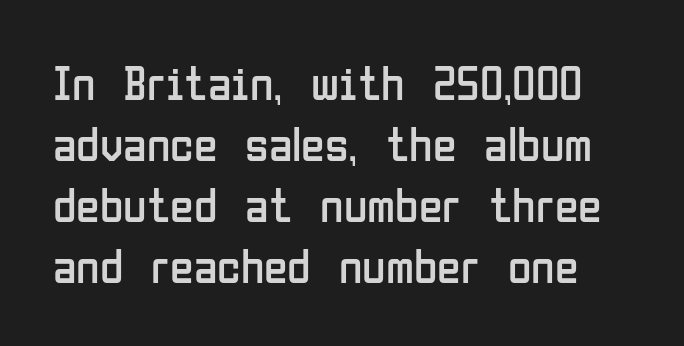
The image shows 48 px regular-weight, condensed sans-serif type, upright; set normal line spacing (1.27x), normal letter spacing, not underlined; low stroke contrast and a medium x-height.
